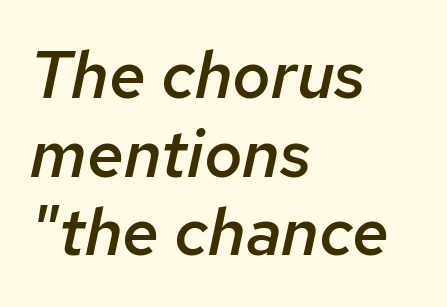
Nothing unusual about the tracking: characters are spaced as the font intends. The whole block is typeset with a tilt. Has an underline been added? It has not. How heavy is the stroke? Medium-heavy — a semibold, shy of bold. Spacing verdict: proportional, widths tailored to each character.
